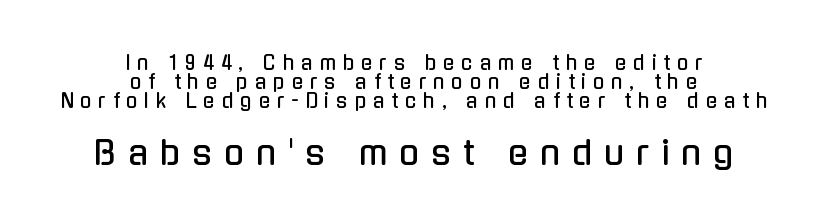
The image shows 33 px condensed sans-serif type, upright; set centered, tight line spacing (1.0x), unusually wide letter spacing (+0.36 em), not underlined; the second (bottom) block is 1.74x larger; low stroke contrast and a medium x-height.
